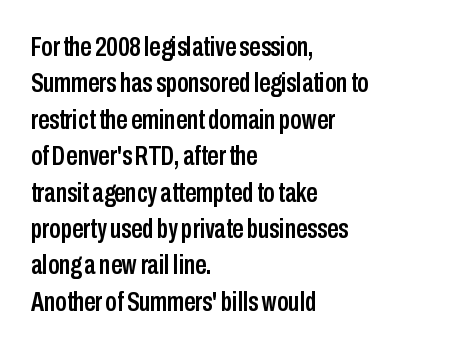
The image shows 28 px condensed sans-serif type, upright; set left-aligned, normal line spacing (1.3x), normal letter spacing, not underlined; low stroke contrast and a medium x-height.
